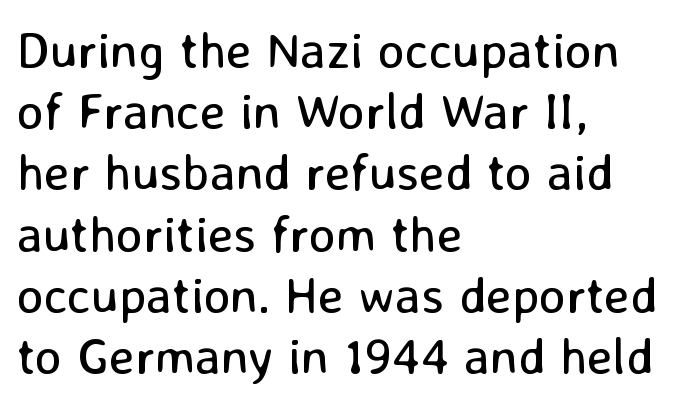
The image shows 51 px regular-weight sans-serif type, upright; set left-aligned, line spacing 1.2x, normal letter spacing, not underlined; low stroke contrast and a medium x-height.
